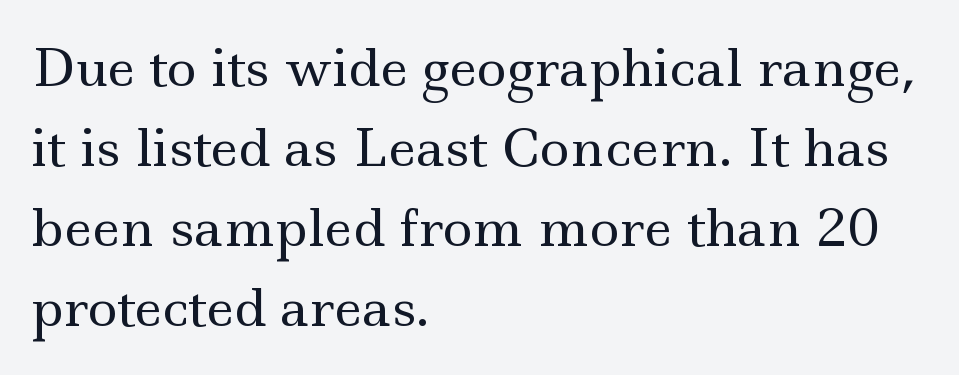
{"serif": "yes", "italic": "no", "bold": "no", "weight": "regular", "width": "wide", "x_height": "small", "monospaced": "no", "underline": "no", "align": "left", "line_spacing": "normal", "line_spacing_ratio": 1.57, "letter_spacing": "normal", "letter_spacing_em": 0.0, "glyph_px": 51}
